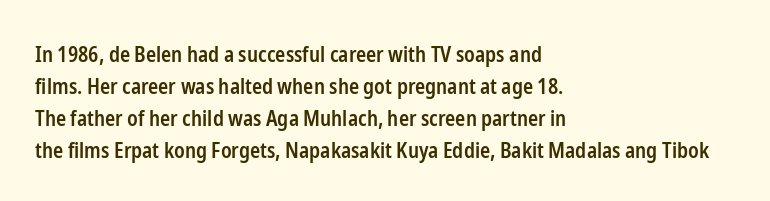
{"italic": "no", "bold": "semi", "underline": "no", "align": "left", "line_spacing": "normal", "line_spacing_ratio": 1.52, "letter_spacing": "normal", "letter_spacing_em": 0.0, "glyph_px": 21}
